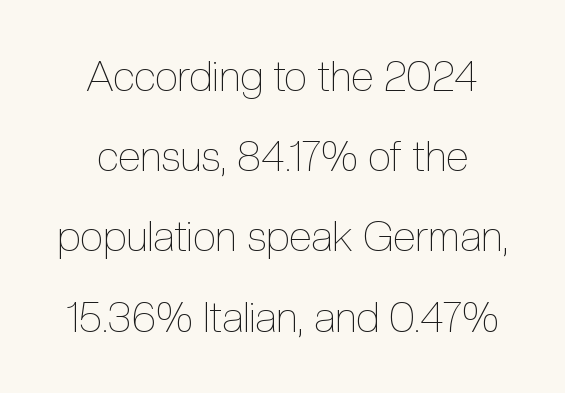
Q: Is the text bold? A: No.
Q: Is the text italic (slanted)? A: No, it is upright.
Q: Is the text underlined? A: No.
Q: How is the paragraph aligned? A: Centered.
Q: Is the spacing between letters normal or unusually wide? A: Normal.
Q: Is the spacing between lines tight, normal or loose? A: Loose.
Q: Width (condensed, normal, or wide)? A: Condensed.
Q: x-height? A: Medium.
Q: Monospaced? A: No.
